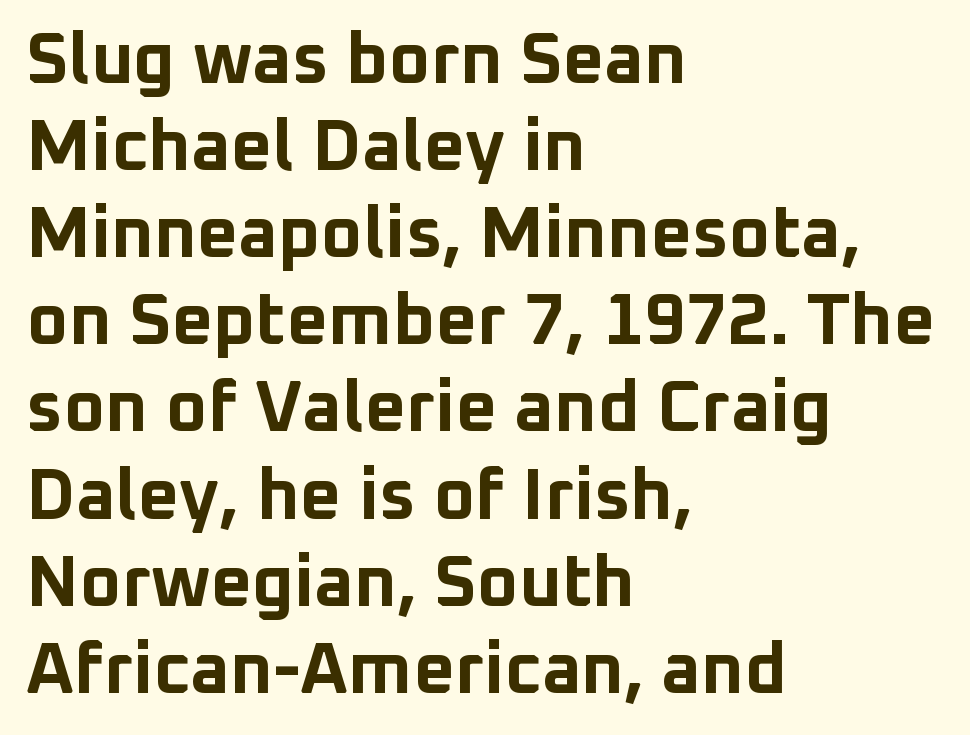
Notice how thick the strokes are: this is what a full bold looks like. The passage shown is typed in a proportional face where columns would drift. The specimen omits any rule beneath the text block's lines. Ascenders rise straight up at ninety degrees. The passage is arranged the way most books set body copy — flush left.
